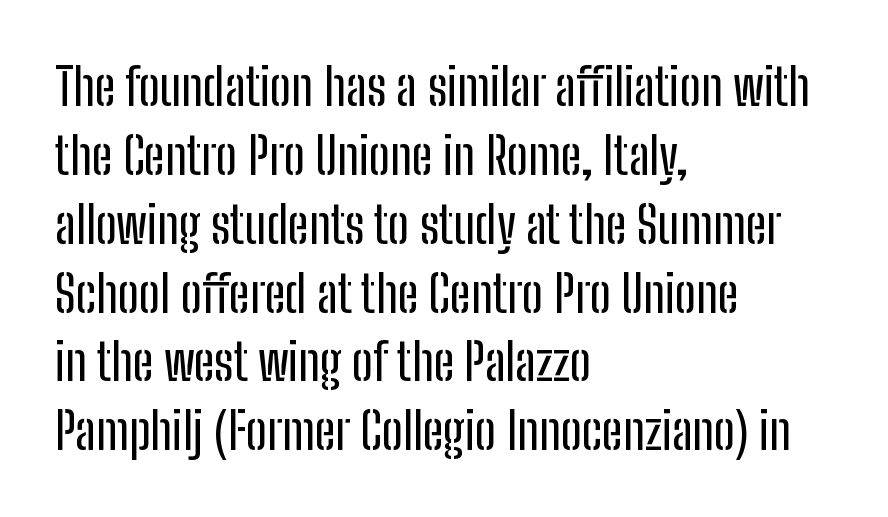
The image shows 51 px condensed sans-serif type, upright; set left-aligned, normal line spacing (1.35x), normal letter spacing, not underlined; low stroke contrast and a medium x-height.
